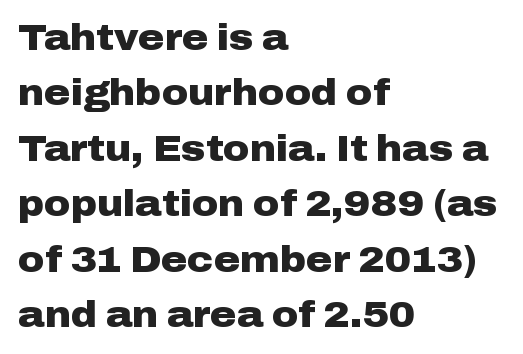
The image shows 36 px heavy, wide sans-serif type, upright; set left-aligned, normal line spacing (1.54x), normal letter spacing, not underlined; low stroke contrast and a medium x-height.
